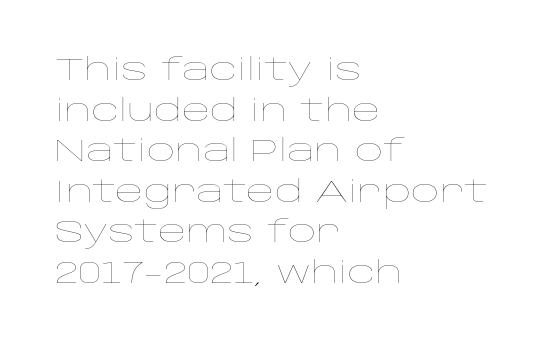
Underline: absent. Students, note that the glyphs here touch the page at normal intervals. Looks like regular typesetting: each glyph gets only the width it needs. Nothing heavy about these letters — not bold at all.
